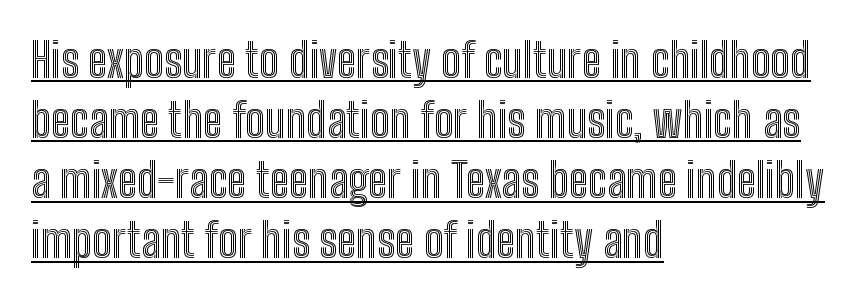
The image shows 47 px condensed type, upright; set left-aligned, normal line spacing (1.28x), normal letter spacing, underlined; a medium x-height.
